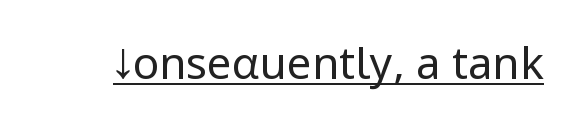
{"serif": "no", "italic": "no", "bold": "no", "weight": "regular", "width": "condensed", "stroke_contrast": "low", "x_height": "large", "monospaced": "no", "underline": "yes", "letter_spacing": "normal", "letter_spacing_em": 0.0, "glyph_px": 44}
